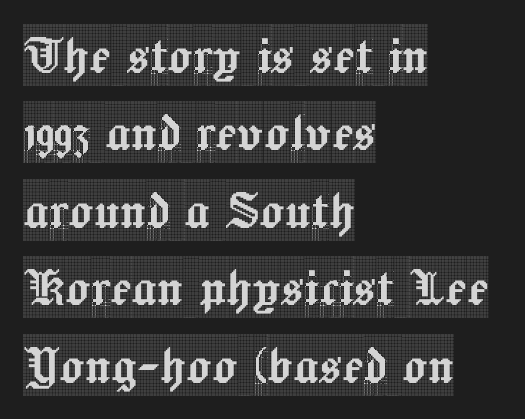
Words float on clear page, feet unadorned. Posture: straight, roman, zero tilt. This sample has the flowing, uneven cadence of proportional lettering. Every row of glyphs begins at an identical x-position on the left. Notice how descenders clear the ascenders below comfortably — that's standard leading. Characters follow at the spacing the type designer built in.
